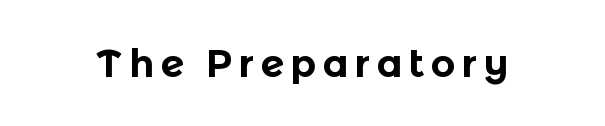
The image shows 39 px bold sans-serif type, upright; set not underlined; a medium x-height.
